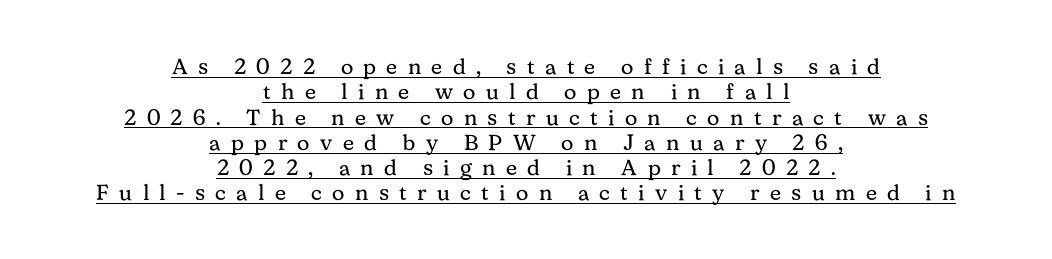
{"italic": "no", "bold": "no", "underline": "yes", "align": "center", "line_spacing": "tight", "line_spacing_ratio": 1.15, "letter_spacing": "wide", "letter_spacing_em": 0.47, "glyph_px": 22}
